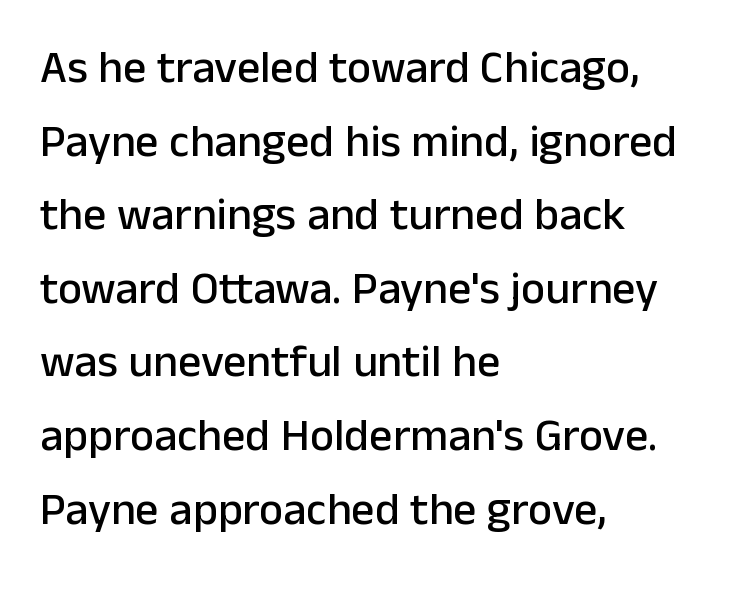
Q: Is the text italic (slanted)? A: No, it is upright.
Q: Is the typeface a serif or a sans-serif typeface? A: Sans-serif.
Q: Is the text underlined? A: No.
Q: How is the paragraph aligned? A: Left-aligned.
Q: Is the spacing between letters normal or unusually wide? A: Normal.
Q: Is the spacing between lines tight, normal or loose? A: Normal.
Q: Width (condensed, normal, or wide)? A: Normal.
Q: Stroke contrast? A: Low.
Q: x-height? A: Medium.
Q: Monospaced? A: No.
